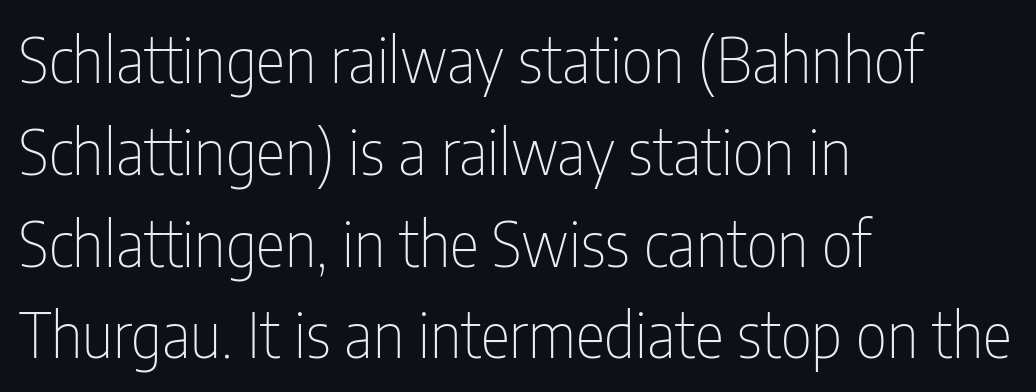
{"serif": "no", "italic": "no", "bold": "no", "weight": "thin", "width": "condensed", "stroke_contrast": "low", "x_height": "medium", "monospaced": "no", "underline": "no", "align": "left", "line_spacing": "normal", "line_spacing_ratio": 1.48, "letter_spacing": "normal", "letter_spacing_em": 0.0, "glyph_px": 62}
